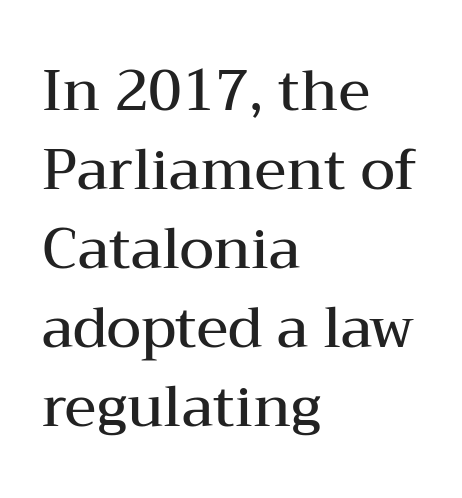
A typesetter would call this proportional, since set widths differ per character. Note: serifs present on the glyphs. Posture: upright roman. This is the in-between weight designers call semibold or demi.
